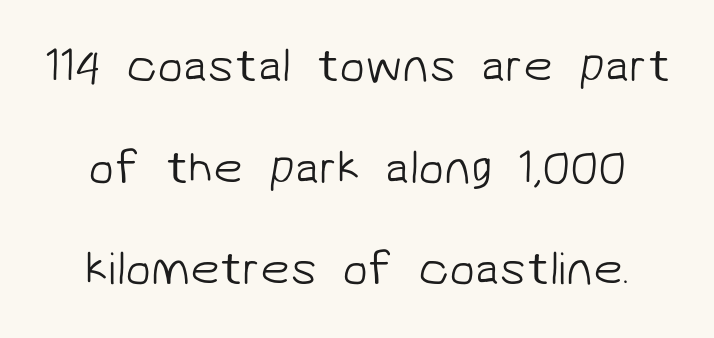
What kind of face is this? One without serifs — a sans. Stems here are at most as thick as an everyday book face. Leading: increased. The rendering keeps characters at their native spacing. Each letter keeps its own natural width here, so spacing adapts to shape. Nobody drew a line under any word here.
